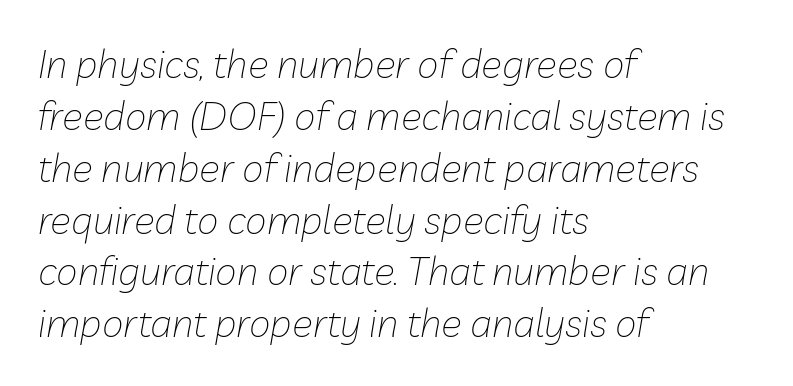
Is the stroke heavy? The answer is a plain regular-or-lighter. Observe the lean: these are italic letterforms. The face used here is proportionally spaced, like ordinary book or web type. Words appear dense and cohesive because spacing is normal. Which margin do the lines hug? The left one — the right edge is uneven. The passage shown is not underscored anywhere.
